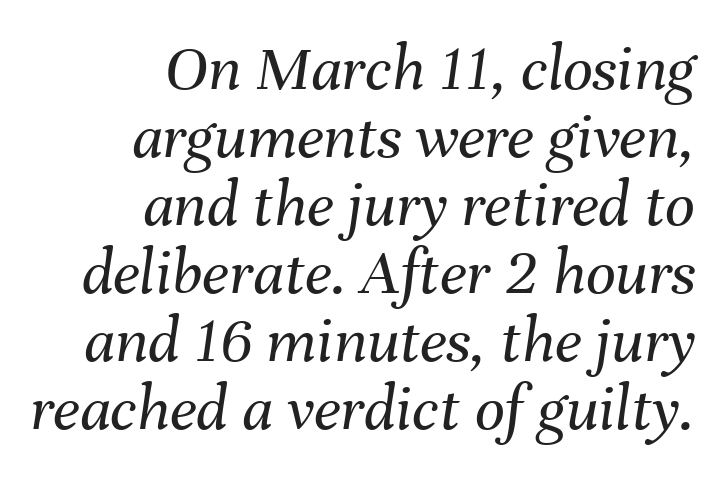
Closely set lines give the paragraph a compact silhouette. The letters are slanted; this is an italic face. Compared with a typical body face, this is equally light or lighter still. The tracking reads as untouched default to a designer's eye.
